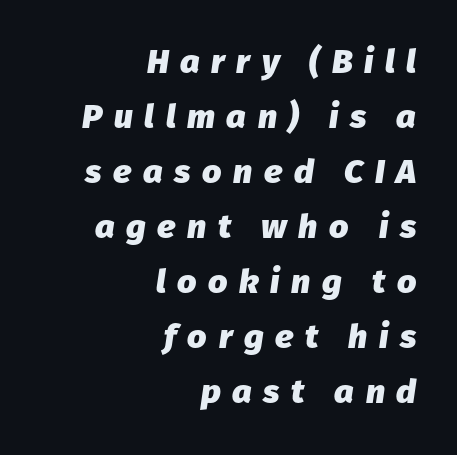
The image shows 34 px heavy type, italic (leaning right); set right-aligned, normal line spacing (1.62x), unusually wide letter spacing (+0.34 em), not underlined; low stroke contrast and a medium x-height.
